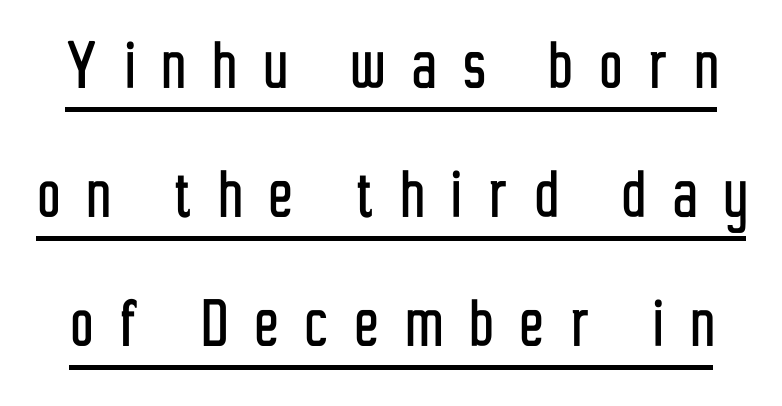
The image shows 76 px condensed sans-serif type, upright; set normal line spacing (1.7x), unusually wide letter spacing (+0.37 em), underlined; low stroke contrast and a medium x-height.
